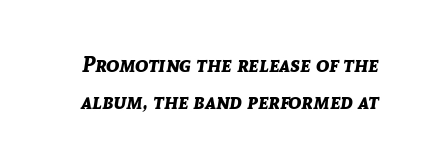
{"italic": "yes", "lean": "right", "slant_degrees": 8, "bold": "yes", "underline": "no", "line_spacing": "normal", "line_spacing_ratio": 1.67, "letter_spacing": "normal", "letter_spacing_em": 0.0, "glyph_px": 22}
